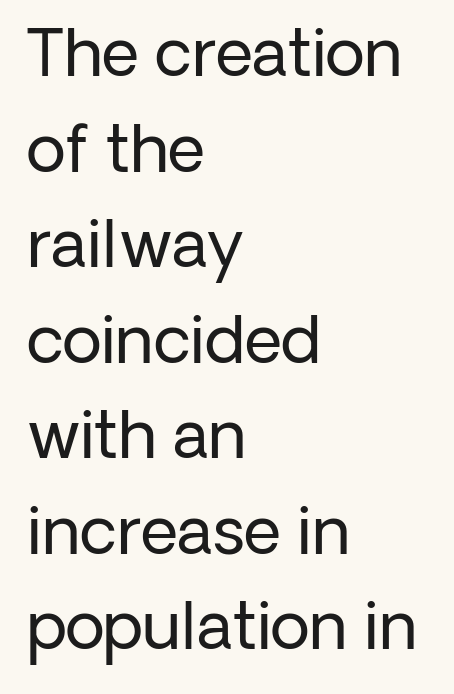
Unlike a traditional serif, this face leaves its strokes unadorned. Compared with typical body copy, the letter spacing here is the same. Honestly, there is no underline to notice here at all. The space between consecutive lines is moderate. Vertical stems look standard width or narrower in stroke.
